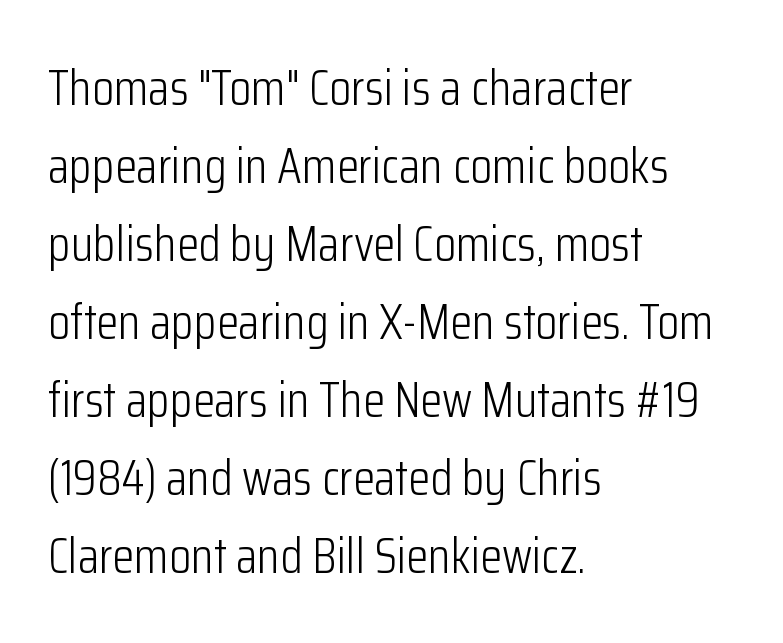
The image shows 50 px light, condensed sans-serif type, upright; set left-aligned, normal line spacing (1.56x), normal letter spacing, not underlined; low stroke contrast and a medium x-height.
